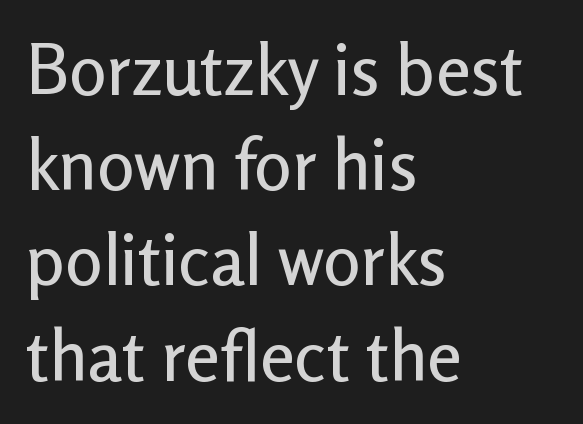
The image shows 70 px sans-serif type, upright; set left-aligned, normal line spacing (1.36x), normal letter spacing, not underlined; low stroke contrast and a medium x-height.
